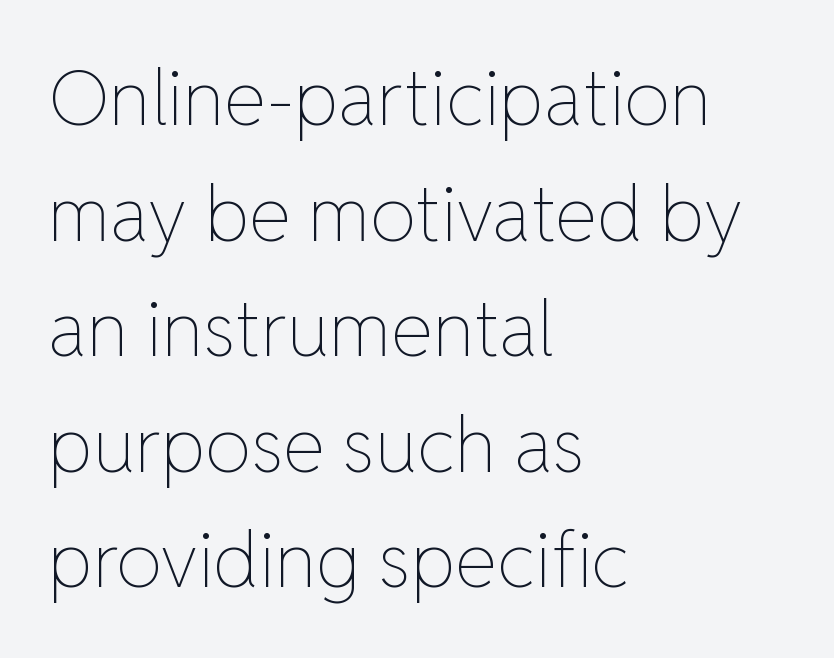
{"italic": "no", "bold": "no", "weight": "thin", "width": "normal", "stroke_contrast": "low", "x_height": "medium", "monospaced": "no", "underline": "no", "align": "left", "line_spacing": "normal", "line_spacing_ratio": 1.52, "letter_spacing": "normal", "letter_spacing_em": 0.0, "glyph_px": 76}
